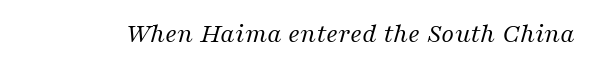
The image shows 28 px regular-weight serif type, italic (leaning right); set normal letter spacing, not underlined; medium stroke contrast and a medium x-height.
